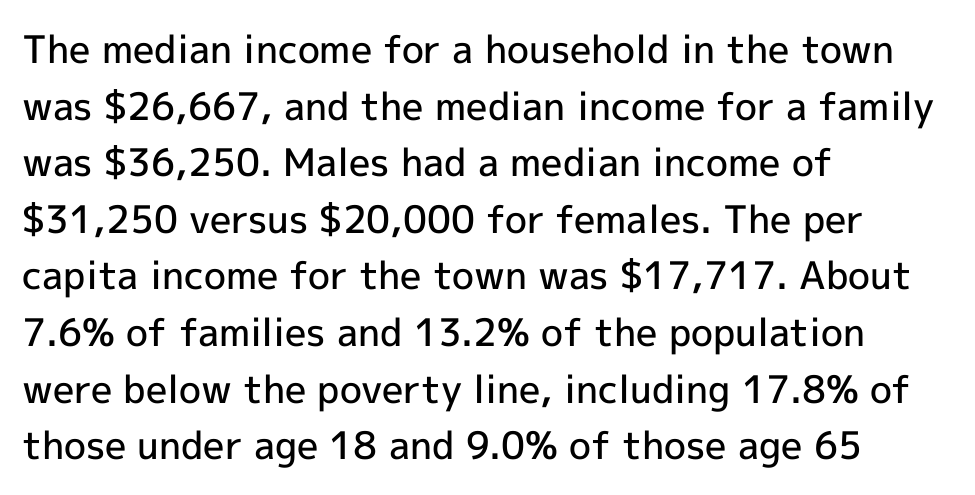
The image shows 38 px semibold sans-serif type, upright; set left-aligned, normal line spacing (1.49x), normal letter spacing, not underlined; a medium x-height.
